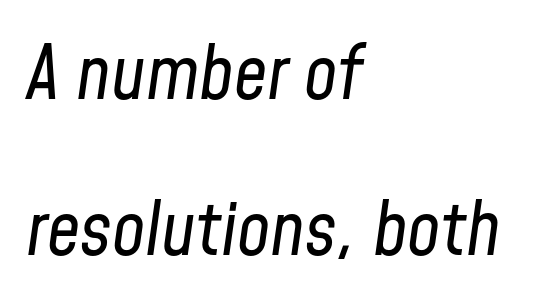
Q: Is the text bold? A: No.
Q: Is the text italic (slanted)? A: Yes, it leans right by about 8 degrees.
Q: Is the text underlined? A: No.
Q: How is the paragraph aligned? A: Left-aligned.
Q: Is the spacing between letters normal or unusually wide? A: Normal.
Q: Is the spacing between lines tight, normal or loose? A: Loose.
Q: Width (condensed, normal, or wide)? A: Condensed.
Q: Stroke contrast? A: Low.
Q: x-height? A: Medium.
Q: Monospaced? A: No.
